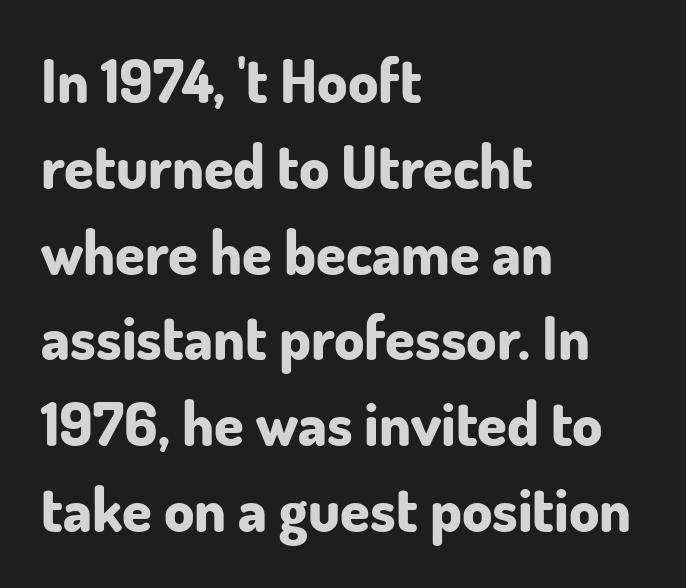
Q: Is the text bold? A: Yes.
Q: Is the text italic (slanted)? A: No, it is upright.
Q: Is the typeface a serif or a sans-serif typeface? A: Sans-serif.
Q: Is the text underlined? A: No.
Q: How is the paragraph aligned? A: Left-aligned.
Q: Is the spacing between letters normal or unusually wide? A: Normal.
Q: Is the spacing between lines tight, normal or loose? A: Normal.
Q: Width (condensed, normal, or wide)? A: Normal.
Q: Stroke contrast? A: Low.
Q: x-height? A: Small.
Q: Monospaced? A: No.
